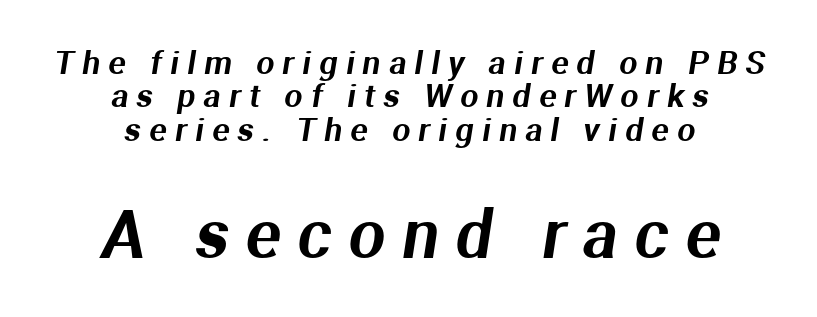
The image shows 65 px sans-serif type; set centered, tight line spacing (1.04x), unusually wide letter spacing (+0.26 em), not underlined; the second (bottom) block is 2.03x larger; medium stroke contrast and a medium x-height.
